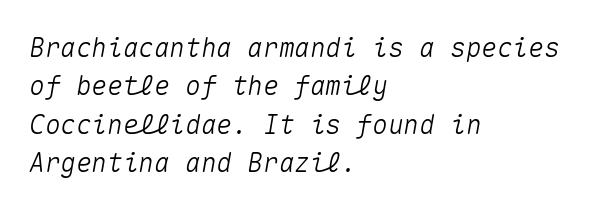
{"italic": "yes", "lean": "right", "slant_degrees": 10, "underline": "no", "align": "left", "line_spacing": "normal", "line_spacing_ratio": 1.48, "letter_spacing": "normal", "letter_spacing_em": 0.0, "glyph_px": 26}
